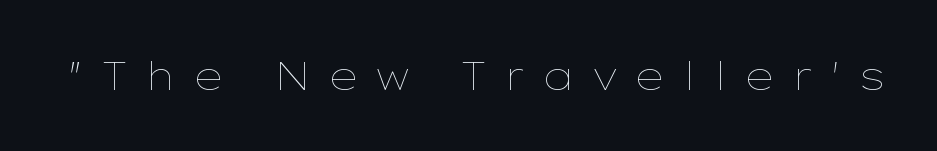
Q: Is the text bold? A: No.
Q: Is the text italic (slanted)? A: No, it is upright.
Q: Is the text underlined? A: No.
Q: Is the spacing between letters normal or unusually wide? A: Unusually wide.
Q: Width (condensed, normal, or wide)? A: Wide.
Q: Stroke contrast? A: Low.
Q: x-height? A: Medium.
Q: Monospaced? A: No.
